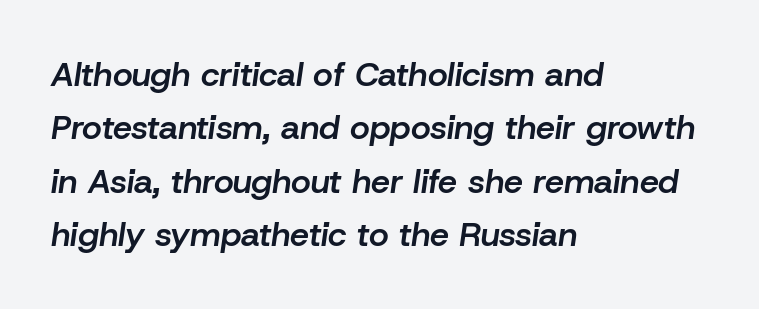
The image shows 34 px semibold type, italic (leaning right); set left-aligned, normal line spacing (1.57x), normal letter spacing, not underlined; low stroke contrast and a medium x-height.
